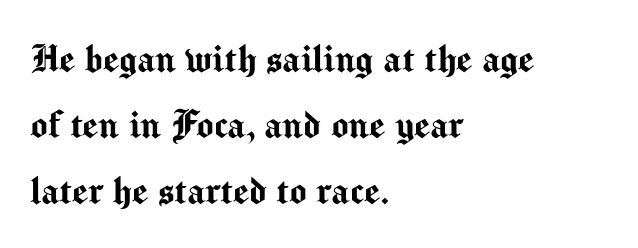
The letters advance in unequal steps, a hallmark of proportional type. Regarding leading, the lines here are spaced in the standard way. The paragraph has a hard left edge and a soft right edge. Letter spacing: default. Nothing sits at the stroke ends, so this counts as sans-serif.
